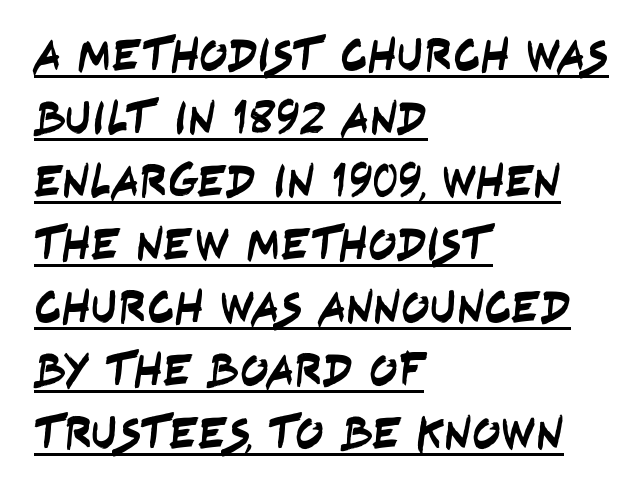
The image shows 47 px condensed sans-serif type; set left-aligned, normal line spacing (1.34x), normal letter spacing, underlined; low stroke contrast and a large x-height.
